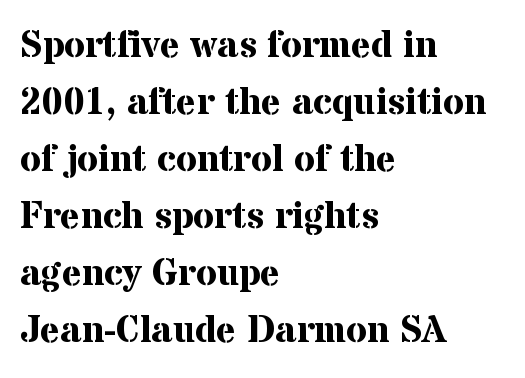
Q: Is the text bold? A: Yes.
Q: Is the text italic (slanted)? A: No, it is upright.
Q: Is the typeface a serif or a sans-serif typeface? A: Serif.
Q: Is the text underlined? A: No.
Q: How is the paragraph aligned? A: Left-aligned.
Q: Is the spacing between letters normal or unusually wide? A: Normal.
Q: Is the spacing between lines tight, normal or loose? A: Normal.
Q: Width (condensed, normal, or wide)? A: Normal.
Q: Stroke contrast? A: Medium.
Q: x-height? A: Medium.
Q: Monospaced? A: No.
